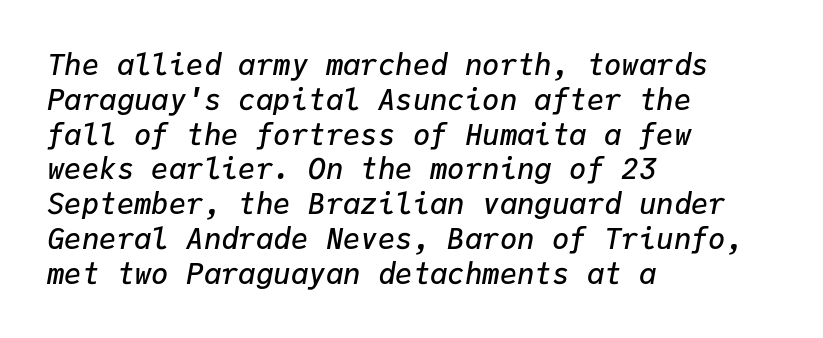
Tracking here is standard; glyphs follow each other at the usual distance. You could count columns in this text — the font is strictly monospaced. The gap between lines stays unmarked. Designer's note — italics engaged. Which margin do the lines hug? The left one — the right edge is uneven.
